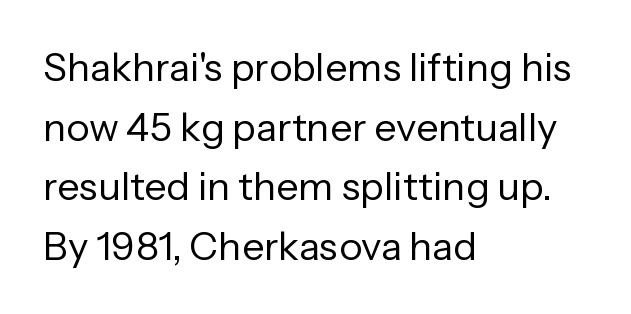
Note: no serifs on the glyphs. The rendering anchors every line to the left-hand side. Does the lettering tilt? It doesn't — this is upright. The horizontal fit of the characters is conventional and even. Letters have the restrained weight of plain body copy at most. The baseline area is clear.
